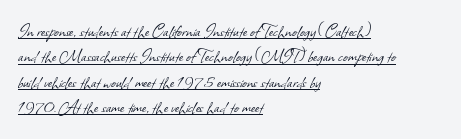
Compared with a typical body face, this is equally light or lighter still. Caption: lettering with a line underneath. The paragraph shown leans on its left margin. What stands out about the letter spacing? Nothing — it is the standard amount. Honestly, the row spacing looks completely unremarkable.
